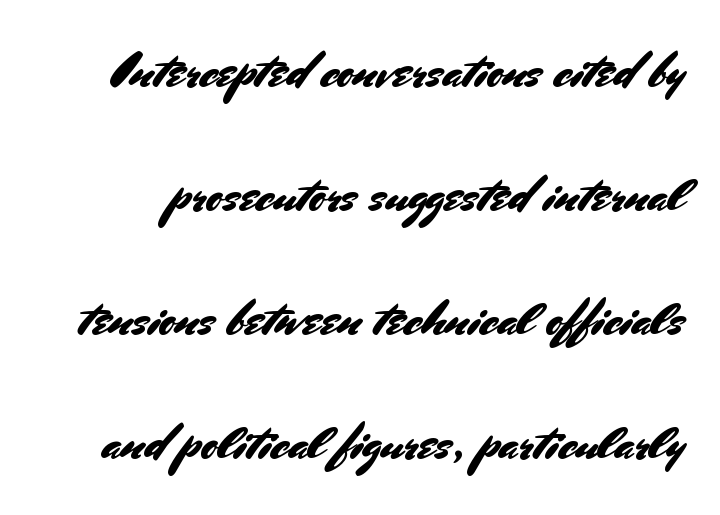
Q: Is the text italic (slanted)? A: Yes.
Q: Is the typeface a serif or a sans-serif typeface? A: Sans-serif.
Q: Is the text underlined? A: No.
Q: Is the spacing between letters normal or unusually wide? A: Normal.
Q: Is the spacing between lines tight, normal or loose? A: Loose.
Q: Width (condensed, normal, or wide)? A: Normal.
Q: Stroke contrast? A: Medium.
Q: x-height? A: Small.
Q: Monospaced? A: No.
